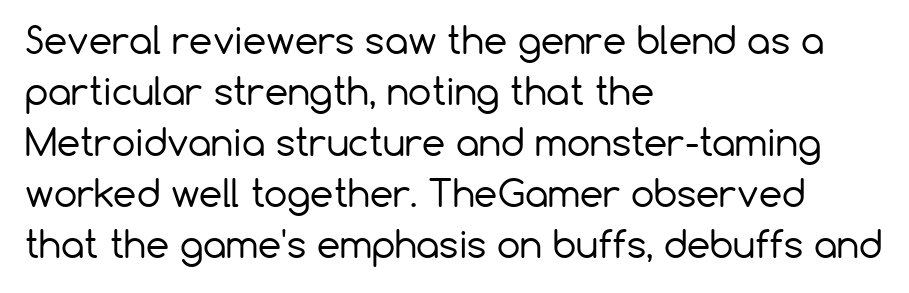
{"serif": "no", "italic": "no", "bold": "no", "weight": "regular", "width": "normal", "stroke_contrast": "low", "x_height": "medium", "monospaced": "no", "underline": "no", "align": "left", "line_spacing": "normal", "line_spacing_ratio": 1.38, "letter_spacing": "normal", "letter_spacing_em": 0.0, "glyph_px": 37}
